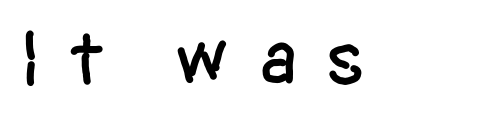
Q: Is the text italic (slanted)? A: No, it is upright.
Q: Is the typeface a serif or a sans-serif typeface? A: Sans-serif.
Q: Is the text underlined? A: No.
Q: Is the spacing between letters normal or unusually wide? A: Unusually wide.
Q: Width (condensed, normal, or wide)? A: Condensed.
Q: Stroke contrast? A: Low.
Q: x-height? A: Large.
Q: Monospaced? A: No.
